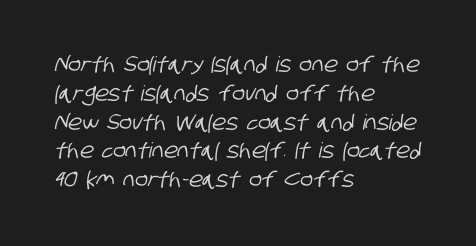
{"underline": "no", "align": "left", "line_spacing": "normal", "line_spacing_ratio": 1.37, "letter_spacing": "normal", "letter_spacing_em": 0.0, "glyph_px": 21}
